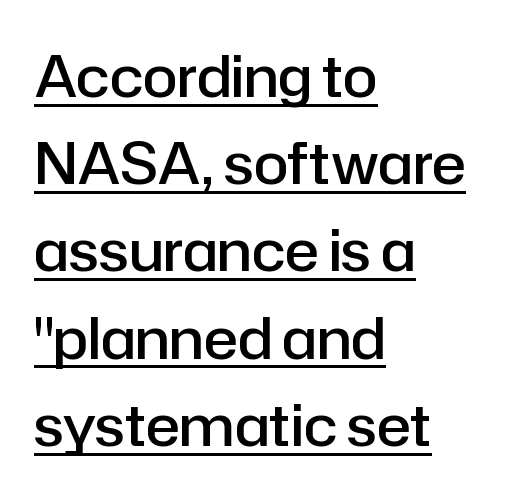
Q: Is the text bold? A: Semi-bold.
Q: Is the text italic (slanted)? A: No, it is upright.
Q: Is the typeface a serif or a sans-serif typeface? A: Sans-serif.
Q: Is the text underlined? A: Yes.
Q: How is the paragraph aligned? A: Left-aligned.
Q: Is the spacing between letters normal or unusually wide? A: Normal.
Q: Is the spacing between lines tight, normal or loose? A: Normal.
Q: Width (condensed, normal, or wide)? A: Normal.
Q: Stroke contrast? A: Low.
Q: x-height? A: Medium.
Q: Monospaced? A: No.
